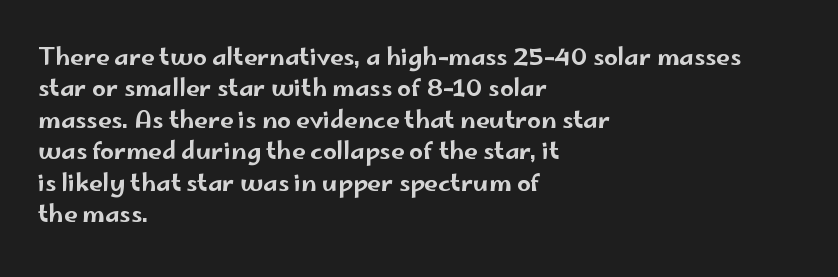
Here the glyphs are tracked normally, forming tight word shapes. Type without underlining. A roman cut, with each character standing at attention. A classic flush-left, rag-right setting is used for this passage.
